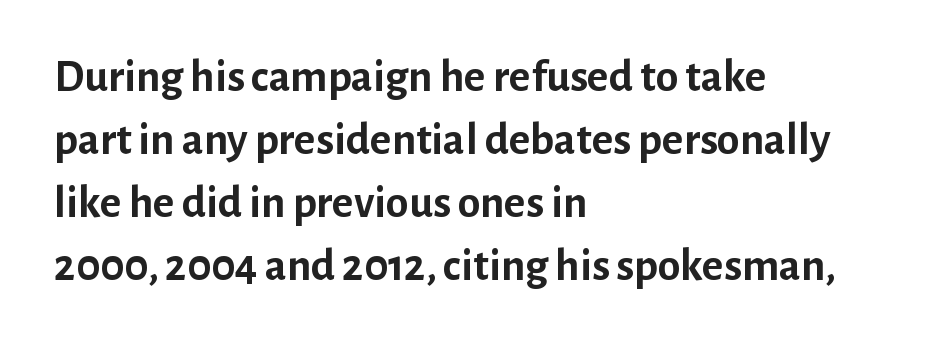
Q: Is the text bold? A: Yes.
Q: Is the text italic (slanted)? A: No, it is upright.
Q: Is the typeface a serif or a sans-serif typeface? A: Sans-serif.
Q: Is the text underlined? A: No.
Q: How is the paragraph aligned? A: Left-aligned.
Q: Is the spacing between letters normal or unusually wide? A: Normal.
Q: Is the spacing between lines tight, normal or loose? A: Normal.
Q: Width (condensed, normal, or wide)? A: Normal.
Q: Stroke contrast? A: Low.
Q: x-height? A: Medium.
Q: Monospaced? A: No.
